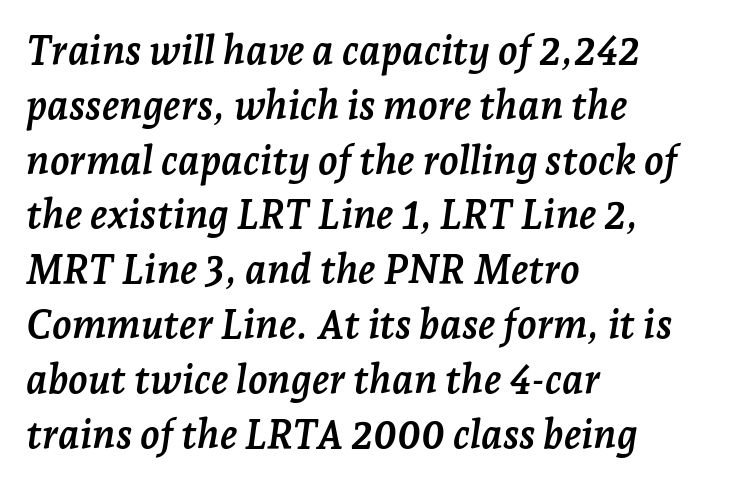
{"serif": "yes", "italic": "yes", "lean": "right", "slant_degrees": 7, "bold": "yes", "weight": "semibold", "width": "normal", "stroke_contrast": "low", "x_height": "medium", "monospaced": "no", "underline": "no", "align": "left", "line_spacing": "normal", "line_spacing_ratio": 1.37, "letter_spacing": "normal", "letter_spacing_em": 0.0, "glyph_px": 40}
